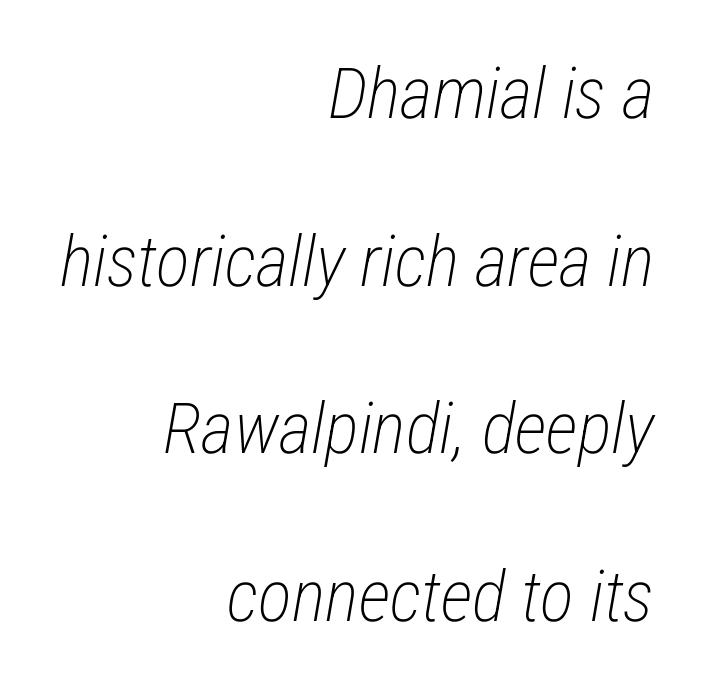
The image shows 71 px light, condensed type, italic (leaning right); set right-aligned, loose line spacing (2.36x), normal letter spacing, not underlined; low stroke contrast and a medium x-height.
